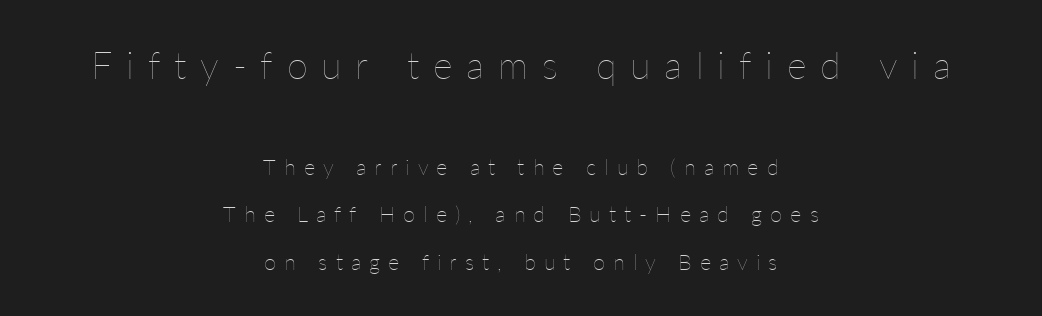
{"italic": "no", "bold": "no", "weight": "thin", "width": "normal", "stroke_contrast": "low", "x_height": "medium", "monospaced": "no", "underline": "no", "align": "center", "line_spacing": "loose", "line_spacing_ratio": 2.15, "letter_spacing": "wide", "letter_spacing_em": 0.36, "larger_block": "first", "size_ratio": 1.73, "glyph_px": 38}
